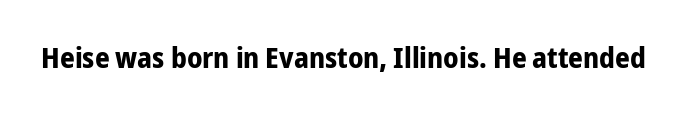
The image shows 29 px bold, condensed sans-serif type, upright; set normal letter spacing, not underlined; low stroke contrast and a medium x-height.
